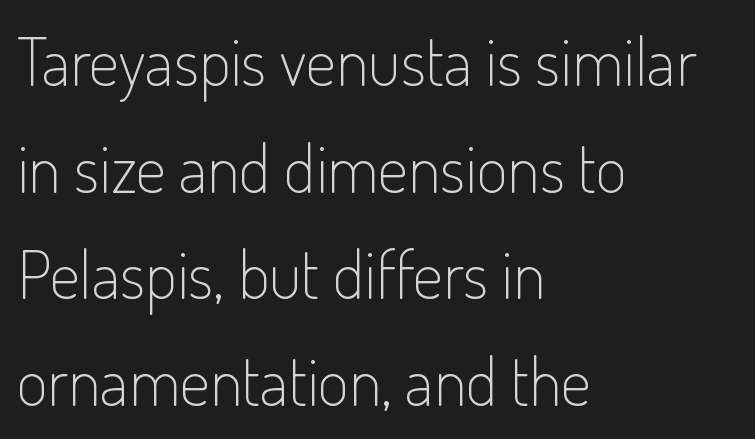
Words float on clear page, feet unadorned. Weight: regular or lighter. Note the varied advance widths — an 'i' is clearly narrower than an 'm'. Compared with a centered layout, this one pins lines to the left instead. In terms of leading, this rendering sits right in the middle.
